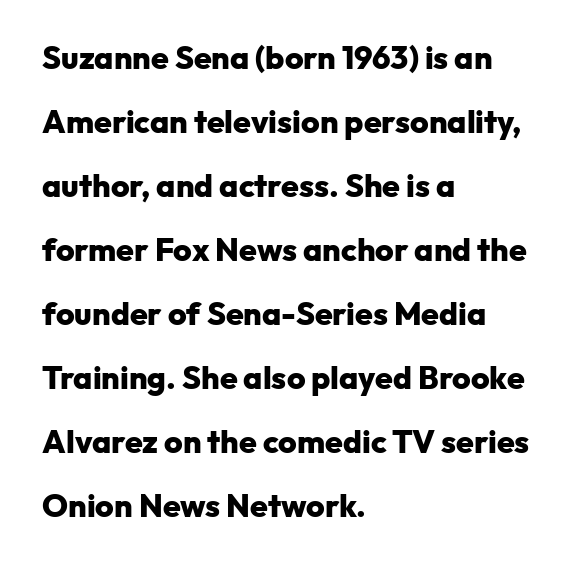
Airy leading. Letters rest on an invisible, unmarked baseline. Varying glyph widths throughout — classic text-font behaviour. Each word holds together tightly as a unit, with standard inter-letter gaps. A typesetter would label this face a sans.
